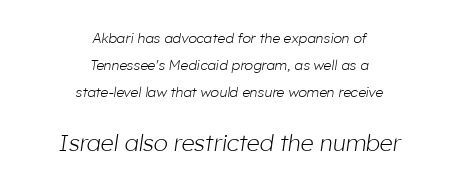
Q: Is the text bold? A: No.
Q: Is the text italic (slanted)? A: Yes, it leans right by about 8 degrees.
Q: Is the text underlined? A: No.
Q: How is the paragraph aligned? A: Centered.
Q: Is the spacing between letters normal or unusually wide? A: Normal.
Q: Is the spacing between lines tight, normal or loose? A: Loose.
Q: Which block of text is set in a larger size, the first (top) or the second (bottom)? A: The second (bottom) one.
